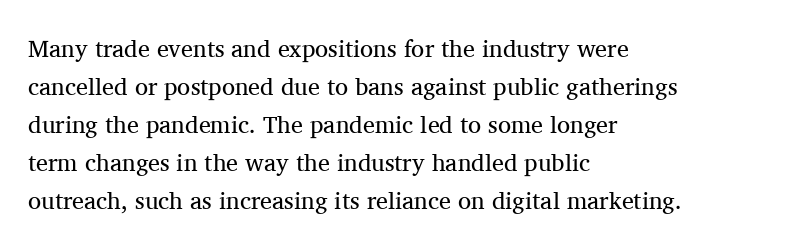
Caption: standard tracking, unaltered. How would I describe the line gaps? Plain and ordinary. Notice how the stems are strictly vertical — no italics here. The typeface has the unassuming heft of standard copy or less. The lines are quadded left.
